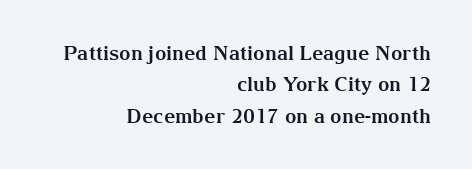
{"italic": "no", "bold": "yes", "underline": "no", "align": "right", "line_spacing": "normal", "line_spacing_ratio": 1.57, "letter_spacing": "normal", "letter_spacing_em": 0.0, "glyph_px": 20}
